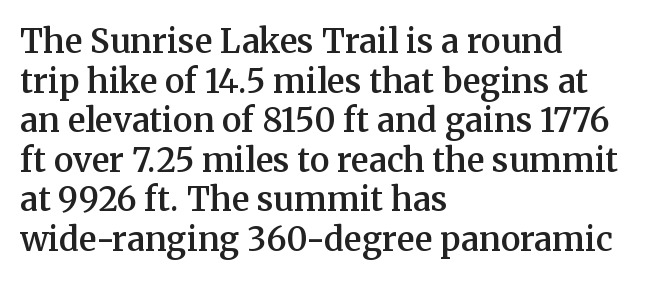
Only glyphs here, with clear space below each row. The text block is weighted toward the left margin, trailing off unevenly rightward. Letter spacing: default. The letters stand upright; this is a roman face.
